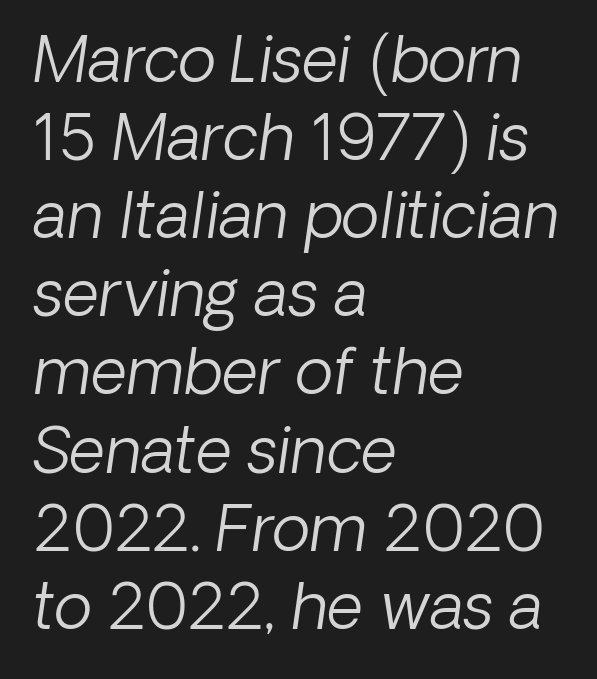
The image shows 63 px light sans-serif type; set left-aligned, line spacing 1.24x, normal letter spacing, not underlined; low stroke contrast and a medium x-height.
